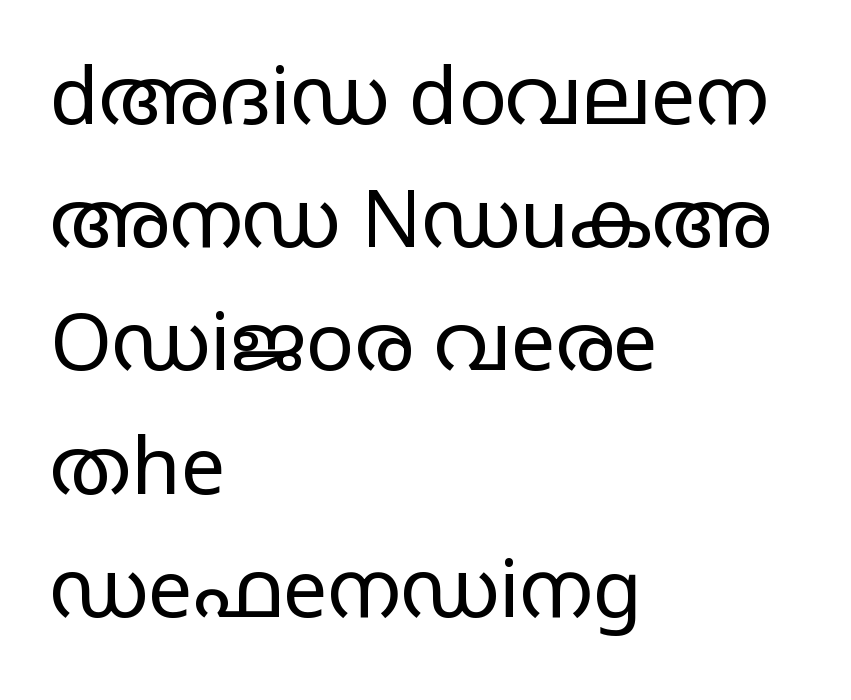
{"serif": "no", "italic": "no", "bold": "no", "weight": "regular", "width": "wide", "stroke_contrast": "low", "x_height": "large", "monospaced": "no", "underline": "no", "align": "left", "line_spacing": "normal", "line_spacing_ratio": 1.54, "letter_spacing": "normal", "letter_spacing_em": 0.0, "glyph_px": 80}
